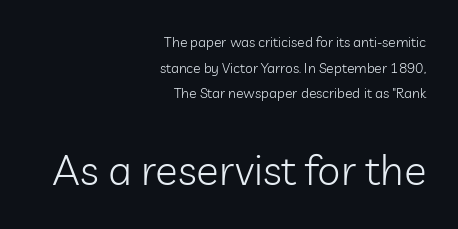
The image shows 42 px light sans-serif type, upright; set right-aligned, line spacing 1.83x, normal letter spacing, not underlined; the second (bottom) block is 3.0x larger; low stroke contrast and a medium x-height.
